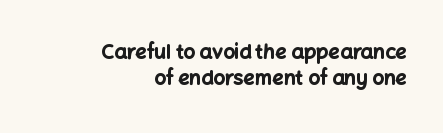
Q: Is the text bold? A: Yes.
Q: Is the text italic (slanted)? A: No, it is upright.
Q: Is the text underlined? A: No.
Q: How is the paragraph aligned? A: Right-aligned.
Q: Is the spacing between letters normal or unusually wide? A: Normal.
Q: Is the spacing between lines tight, normal or loose? A: Normal.
